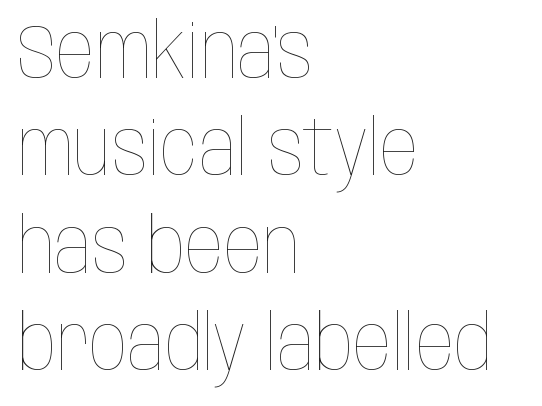
Tracking value appears to be zero — textbook default spacing. The gap between lines stays unmarked. Designer's note — italics off, roman on. The weight would be labelled regular, book, light, or lighter still.
